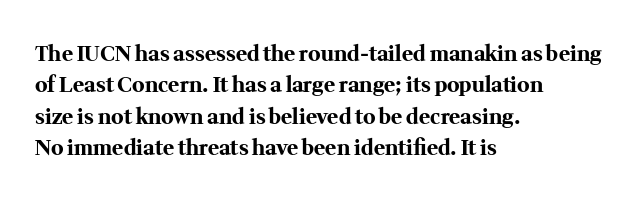
Q: Is the text bold? A: Yes.
Q: Is the text italic (slanted)? A: No, it is upright.
Q: Is the text underlined? A: No.
Q: How is the paragraph aligned? A: Left-aligned.
Q: Is the spacing between letters normal or unusually wide? A: Normal.
Q: Is the spacing between lines tight, normal or loose? A: Normal.
